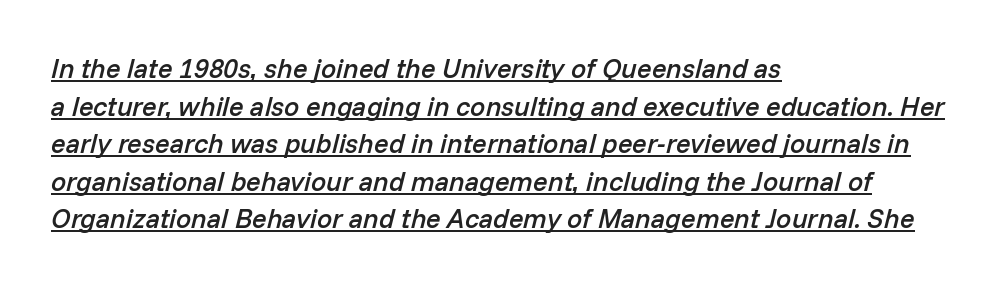
The image shows 27 px text type, italic (leaning right); set left-aligned, normal line spacing (1.39x), normal letter spacing, underlined.
